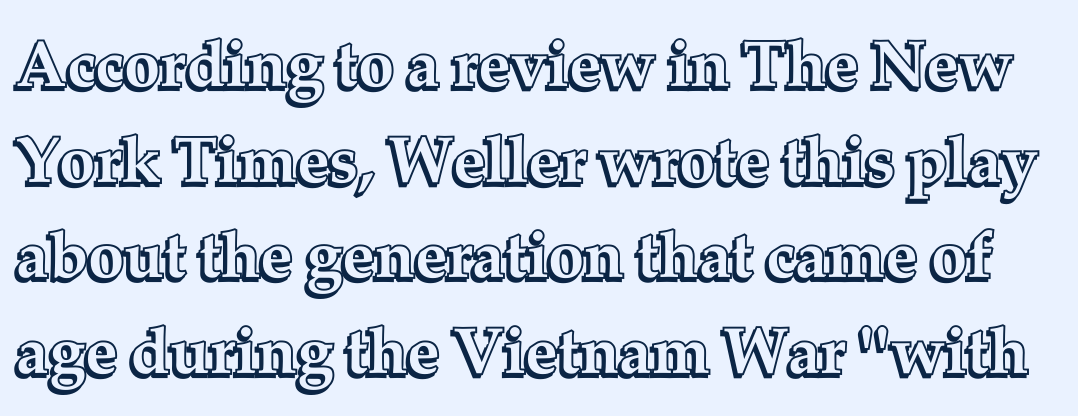
The image shows 65 px text type, upright; set normal line spacing (1.47x), normal letter spacing, not underlined; a medium x-height.
